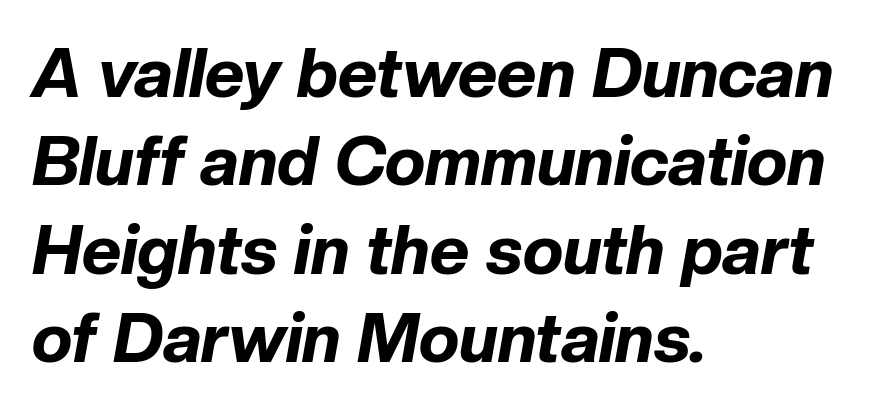
The image shows 68 px bold type, italic (leaning right); set left-aligned, normal line spacing (1.3x), normal letter spacing, not underlined; low stroke contrast and a medium x-height.
